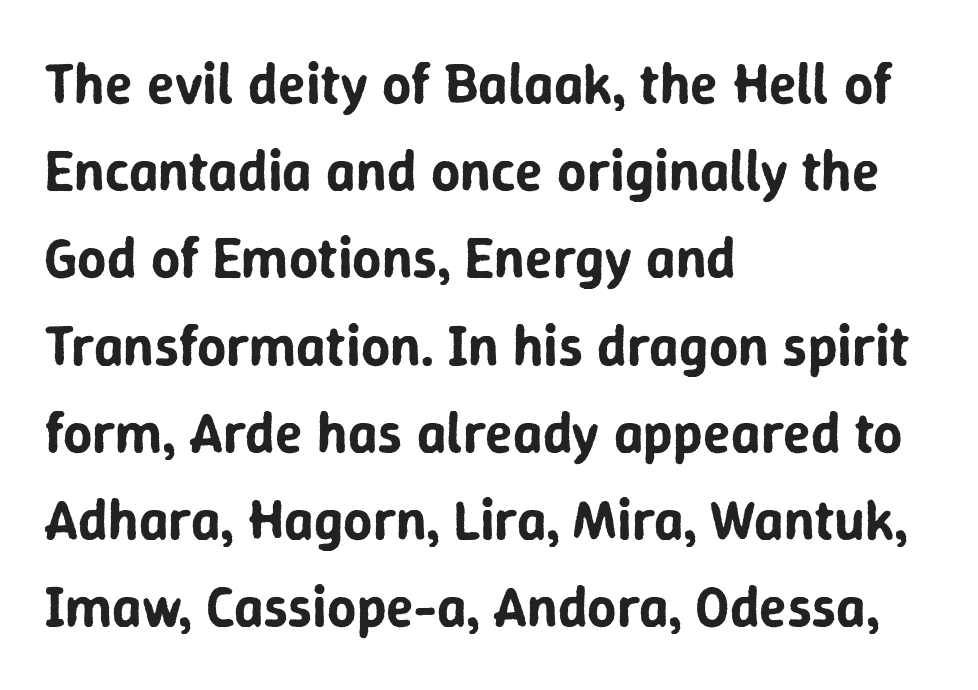
{"serif": "no", "italic": "no", "width": "normal", "stroke_contrast": "low", "x_height": "medium", "monospaced": "no", "underline": "no", "align": "left", "line_spacing": "normal", "line_spacing_ratio": 1.53, "letter_spacing": "normal", "letter_spacing_em": 0.0, "glyph_px": 57}
